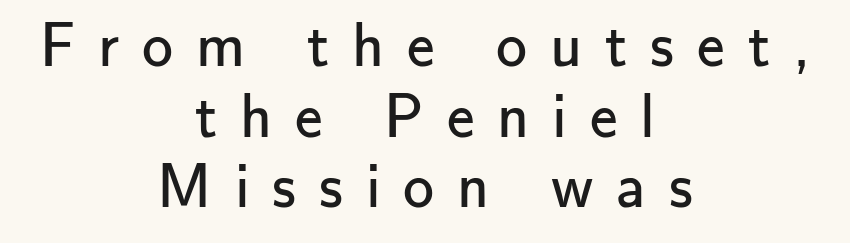
Alignment: centered. The passage shown is typed in a proportional face where columns would drift. Words float on clear page, feet unadorned. Unlike italic type, these characters show no tilt at all.
